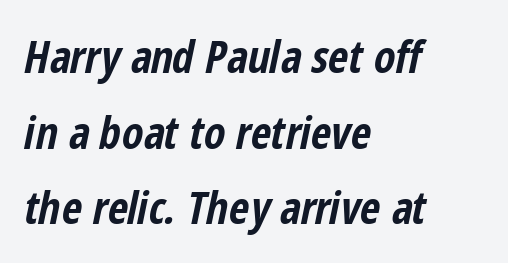
{"italic": "yes", "lean": "right", "slant_degrees": 12, "bold": "yes", "weight": "bold", "width": "condensed", "stroke_contrast": "low", "x_height": "medium", "monospaced": "no", "underline": "no", "align": "left", "line_spacing_ratio": 1.72, "letter_spacing": "normal", "letter_spacing_em": 0.0, "glyph_px": 44}
